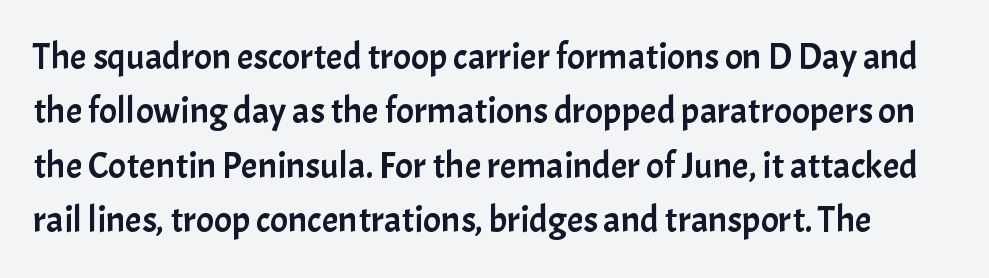
{"serif": "no", "italic": "no", "width": "normal", "stroke_contrast": "low", "x_height": "medium", "monospaced": "no", "underline": "no", "line_spacing": "normal", "line_spacing_ratio": 1.47, "letter_spacing": "normal", "letter_spacing_em": 0.0, "glyph_px": 37}
